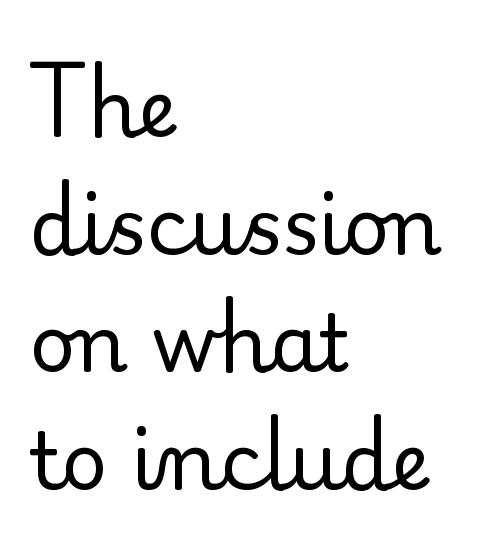
Inter-character spacing is left at the font's built-in metrics. A clean baseline with only descenders dipping below it. The leading is moderate, giving the passage an even texture. Every stem runs plumb, perpendicular to the baseline. Stems and bowls with no extra thickness — not bold.
